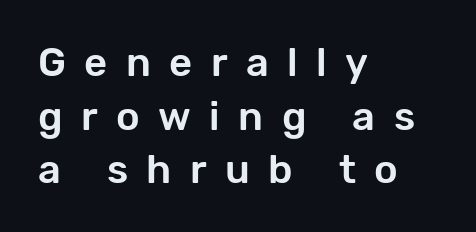
The image shows 40 px sans-serif type, upright; set left-aligned, normal line spacing (1.34x), unusually wide letter spacing (+0.46 em), not underlined; low stroke contrast and a medium x-height.
